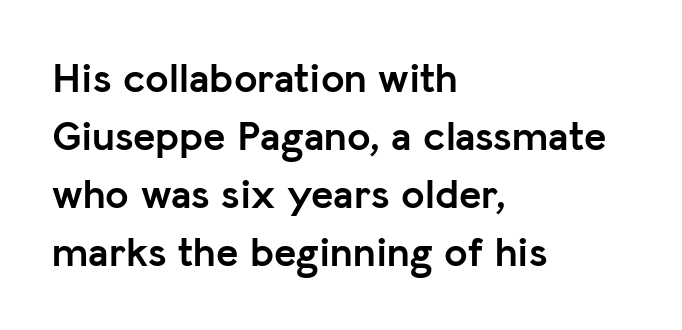
The letters advance in unequal steps, a hallmark of proportional type. You could call the tracking neutral — neither tight nor loose. Plain, unruled lines of type. These lines are composed in type without serifs. The leading is moderate, giving the passage an even texture.
